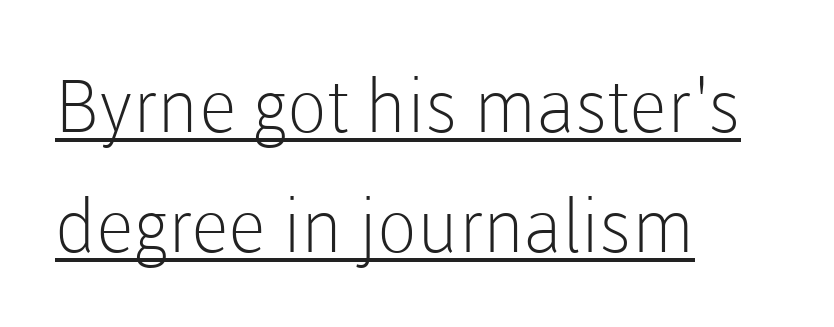
{"serif": "no", "italic": "no", "bold": "no", "weight": "light", "width": "normal", "stroke_contrast": "low", "x_height": "medium", "monospaced": "no", "underline": "yes", "align": "left", "line_spacing": "normal", "line_spacing_ratio": 1.64, "letter_spacing": "normal", "letter_spacing_em": 0.0, "glyph_px": 73}
